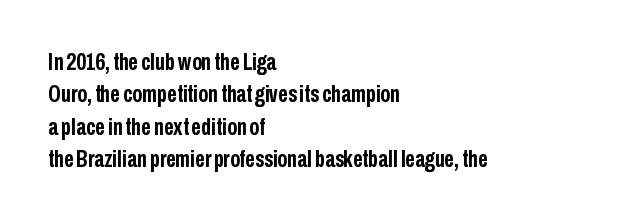
The image shows 24 px bold type, upright; set left-aligned, normal line spacing (1.35x), normal letter spacing, not underlined.
